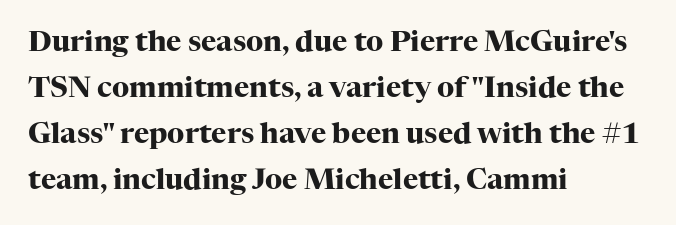
Words appear dense and cohesive because spacing is normal. Descender tails drop into unmarked territory. Regarding leading, the lines here are spaced in the standard way. Yep, those are serifs on the letters.
